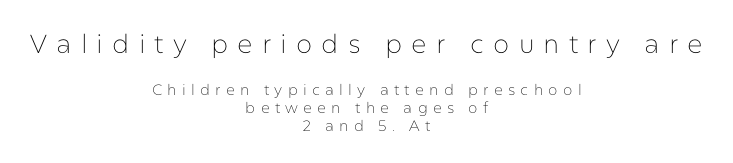
The passage shown begins with its larger block and ends with its smaller one. Style check: upright. Visually the block forms a symmetrical silhouette, jagged on both flanks. No extra ink here — the face is not bold. Substantial extra tracking has been applied to these lines.
